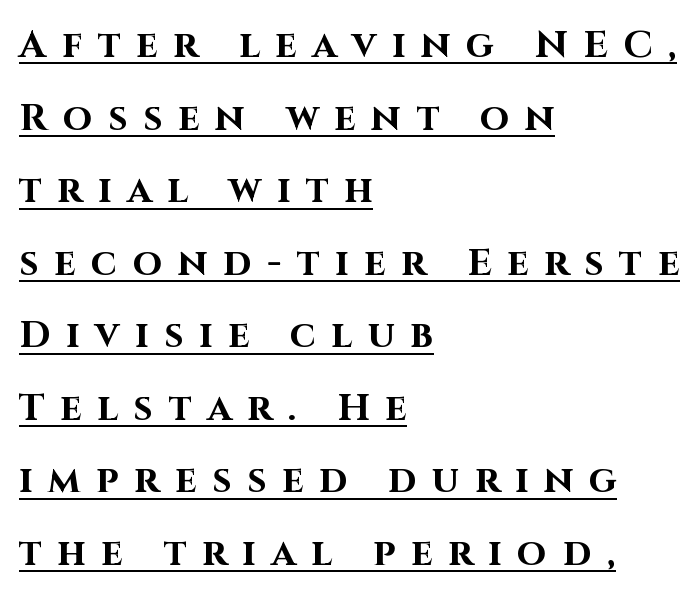
The image shows 38 px bold sans-serif type, upright; set left-aligned, loose line spacing (1.91x), unusually wide letter spacing (+0.41 em), underlined; high stroke contrast and a large x-height.
